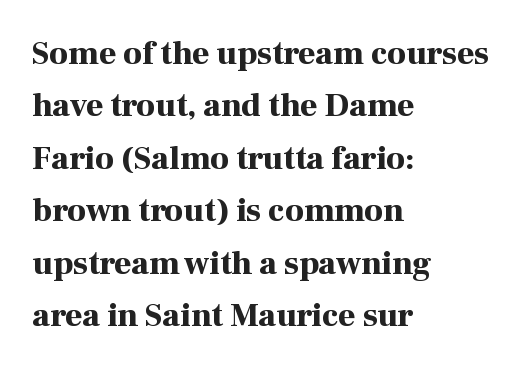
The image shows 33 px bold serif type, upright; set left-aligned, normal line spacing (1.59x), normal letter spacing, not underlined; high stroke contrast and a medium x-height.
